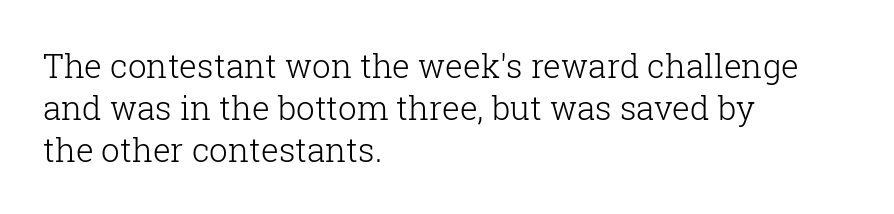
Each line starts at the same left margin while the right side varies. Regular leading. The letters carry serifs — small finishing strokes at the ends of their stems. No extra tracking has been applied to these lines.
